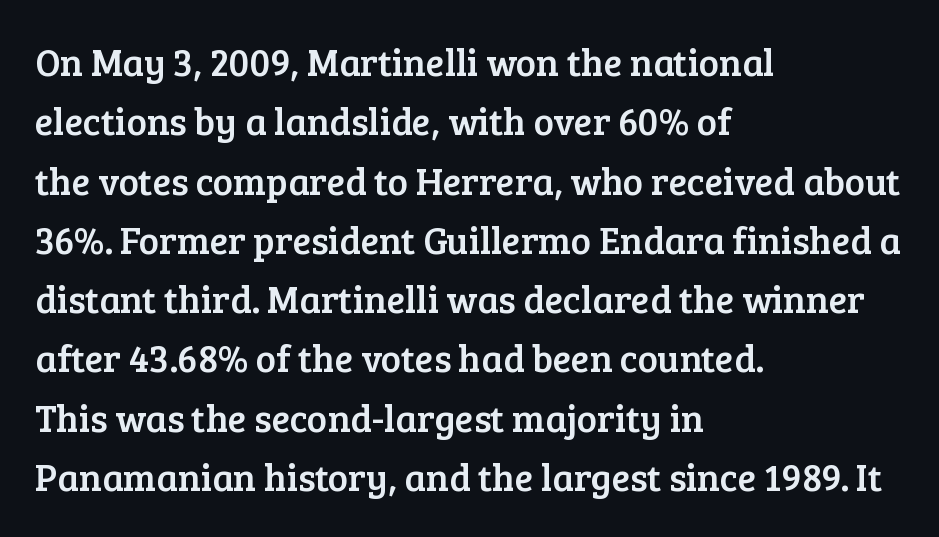
The image shows 38 px serif type, upright; set left-aligned, normal line spacing (1.56x), normal letter spacing, not underlined; low stroke contrast and a medium x-height.
